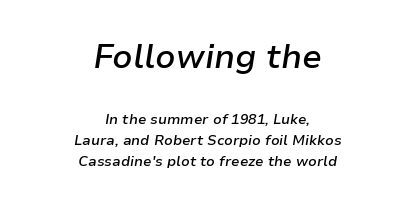
Q: Is the text bold? A: Semi-bold.
Q: Is the text italic (slanted)? A: Yes, it leans right by about 9 degrees.
Q: Is the text underlined? A: No.
Q: How is the paragraph aligned? A: Centered.
Q: Is the spacing between letters normal or unusually wide? A: Normal.
Q: Is the spacing between lines tight, normal or loose? A: Normal.
Q: Which block of text is set in a larger size, the first (top) or the second (bottom)? A: The first (top) one.
Q: Width (condensed, normal, or wide)? A: Normal.
Q: Stroke contrast? A: Low.
Q: x-height? A: Medium.
Q: Monospaced? A: No.
